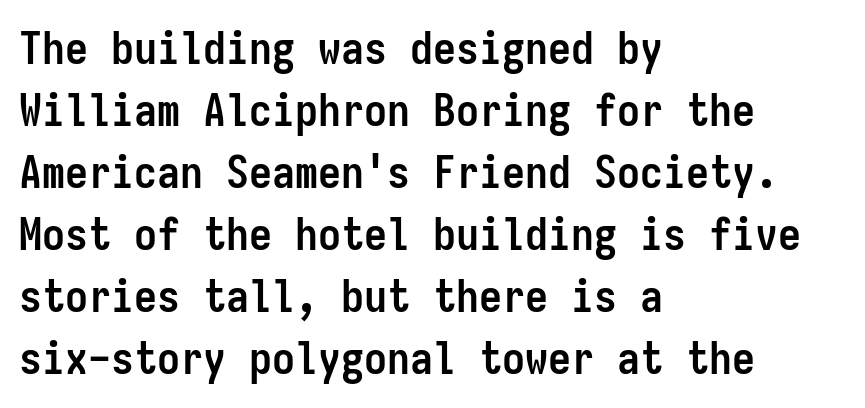
{"serif": "no", "italic": "no", "bold": "yes", "weight": "semibold", "width": "condensed", "stroke_contrast": "low", "x_height": "medium", "monospaced": "yes", "underline": "no", "align": "left", "line_spacing": "normal", "line_spacing_ratio": 1.35, "letter_spacing": "normal", "letter_spacing_em": 0.0, "glyph_px": 46}
